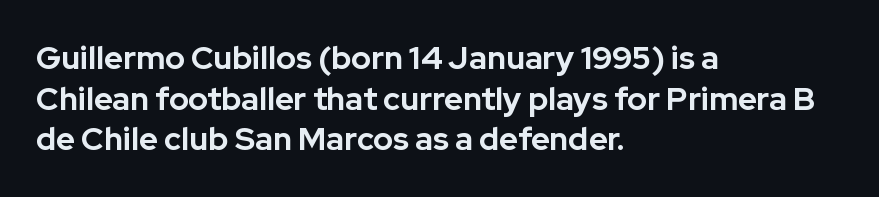
Q: Is the text bold? A: Yes.
Q: Is the text italic (slanted)? A: No, it is upright.
Q: Is the typeface a serif or a sans-serif typeface? A: Sans-serif.
Q: Is the text underlined? A: No.
Q: How is the paragraph aligned? A: Left-aligned.
Q: Is the spacing between letters normal or unusually wide? A: Normal.
Q: Is the spacing between lines tight, normal or loose? A: Normal.
Q: Width (condensed, normal, or wide)? A: Normal.
Q: Stroke contrast? A: Low.
Q: x-height? A: Medium.
Q: Monospaced? A: No.
